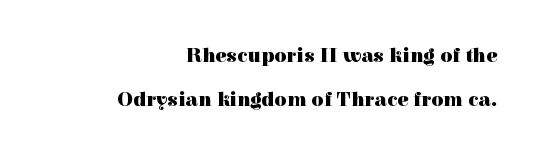
The gap between lines stays unmarked. The sample has been set heavy, in full bold. Characters follow at the spacing the type designer built in. Loosely led — the rows are spread out. The ragged edge is on the left, which tells us the setting is flush right. The specimen reads as upright at a glance.
